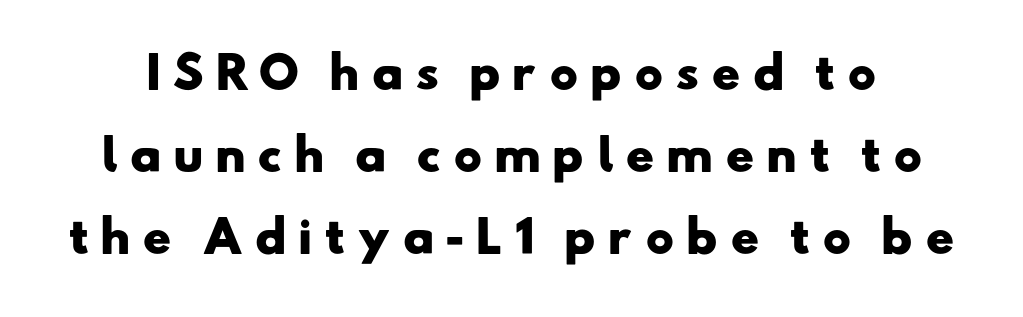
Q: Is the text bold? A: Yes.
Q: Is the typeface a serif or a sans-serif typeface? A: Sans-serif.
Q: Is the text underlined? A: No.
Q: Is the spacing between letters normal or unusually wide? A: Unusually wide.
Q: Is the spacing between lines tight, normal or loose? A: Loose.
Q: Width (condensed, normal, or wide)? A: Wide.
Q: Stroke contrast? A: Low.
Q: x-height? A: Small.
Q: Monospaced? A: No.
